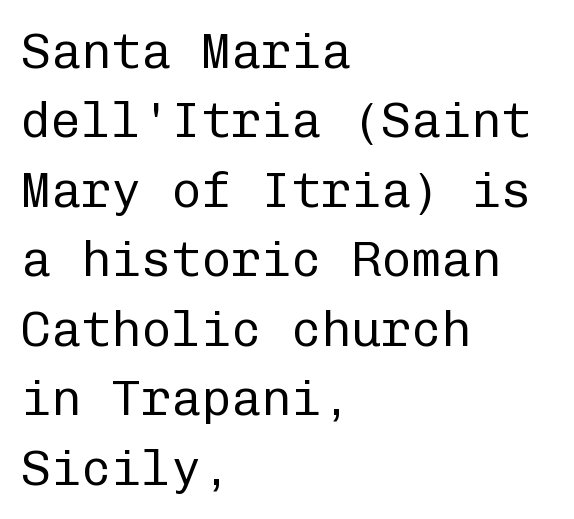
{"serif": "no", "italic": "no", "bold": "no", "weight": "regular", "width": "normal", "stroke_contrast": "low", "x_height": "medium", "monospaced": "yes", "underline": "no", "align": "left", "line_spacing": "normal", "line_spacing_ratio": 1.39, "letter_spacing": "normal", "letter_spacing_em": 0.0, "glyph_px": 50}
